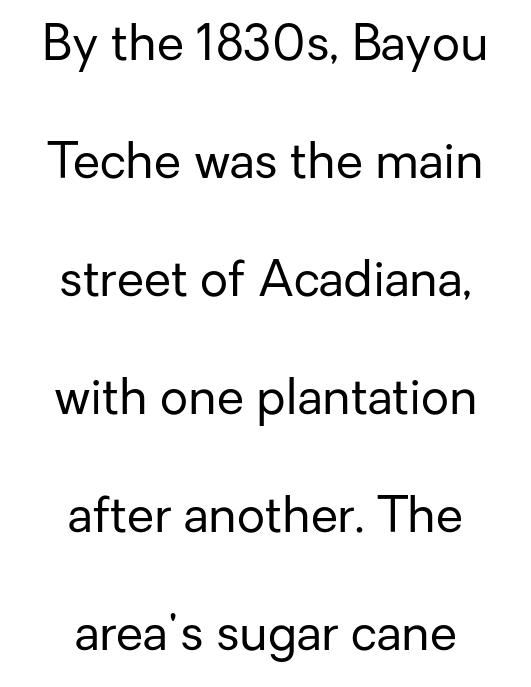
The image shows 49 px regular-weight sans-serif type, upright; set centered, loose line spacing (2.41x), normal letter spacing, not underlined; low stroke contrast and a medium x-height.
